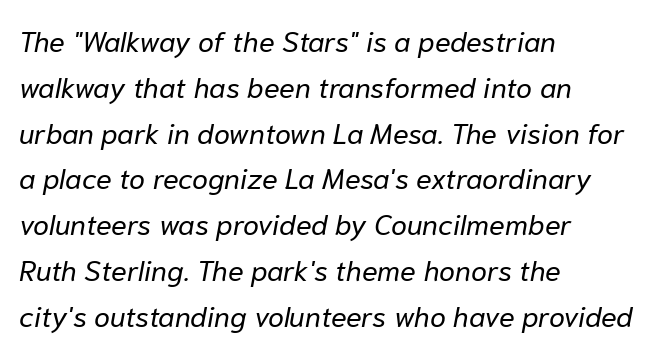
Alignment: flush left. The strokes carry an ordinary text weight at most. This sample has the flowing, uneven cadence of proportional lettering. The rendering applies a slant to the glyphs.
